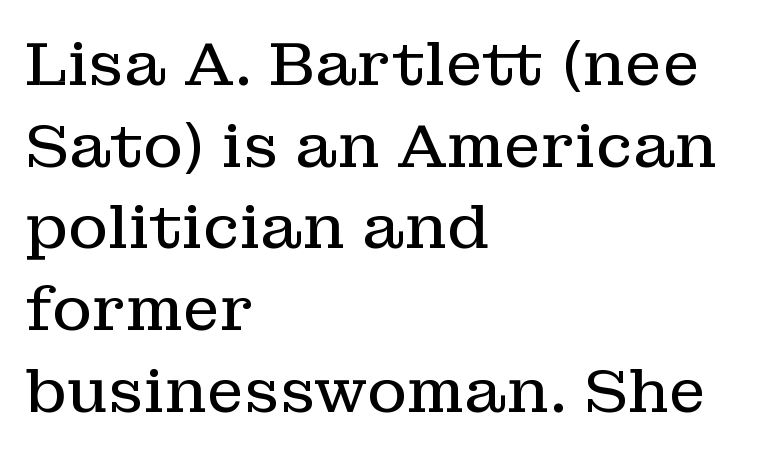
{"serif": "yes", "italic": "no", "bold": "no", "weight": "regular", "width": "normal", "stroke_contrast": "low", "x_height": "medium", "monospaced": "no", "underline": "no", "align": "left", "line_spacing": "normal", "line_spacing_ratio": 1.34, "letter_spacing": "normal", "letter_spacing_em": 0.0, "glyph_px": 61}
